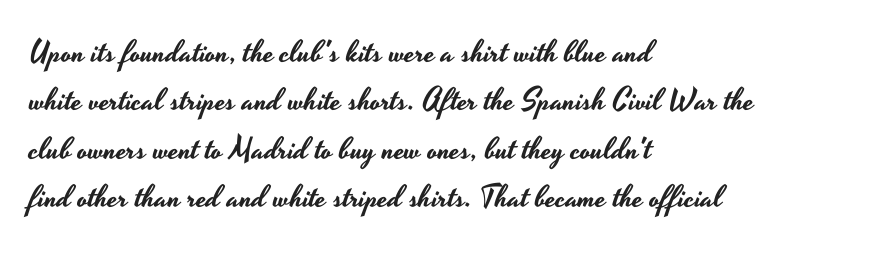
The image shows 31 px wide sans-serif type; set left-aligned, normal line spacing (1.56x), normal letter spacing, not underlined; low stroke contrast and a small x-height.
